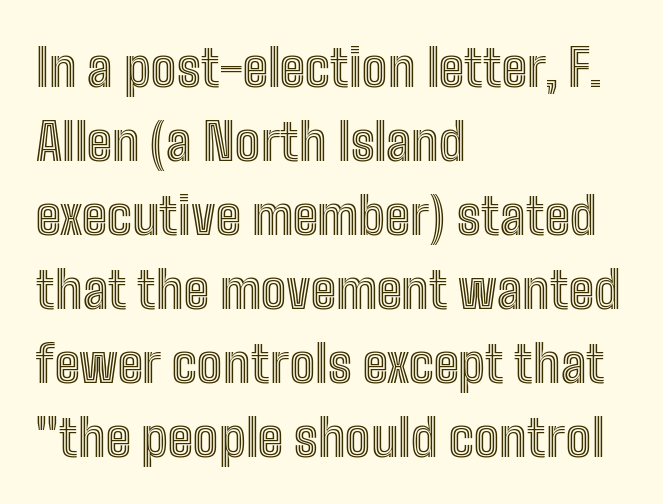
Q: Is the text italic (slanted)? A: No, it is upright.
Q: Is the text underlined? A: No.
Q: How is the paragraph aligned? A: Left-aligned.
Q: Is the spacing between letters normal or unusually wide? A: Normal.
Q: Is the spacing between lines tight, normal or loose? A: Normal.
Q: Width (condensed, normal, or wide)? A: Condensed.
Q: x-height? A: Medium.
Q: Monospaced? A: No.
